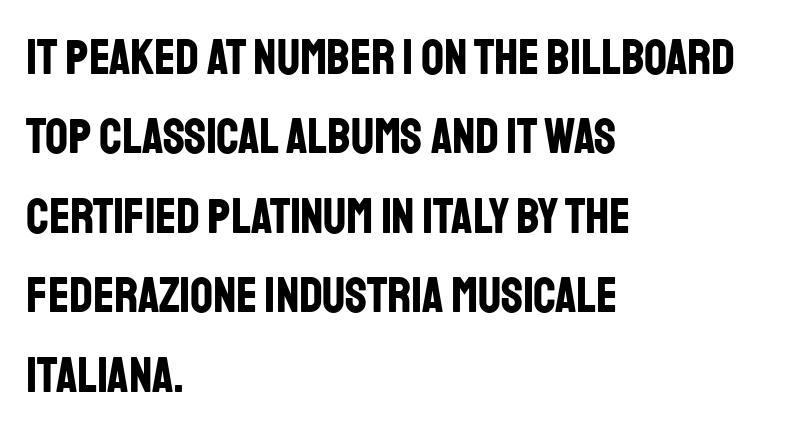
{"serif": "no", "italic": "no", "bold": "yes", "weight": "bold", "width": "condensed", "stroke_contrast": "low", "x_height": "large", "monospaced": "no", "underline": "no", "align": "left", "line_spacing": "normal", "line_spacing_ratio": 1.59, "letter_spacing": "normal", "letter_spacing_em": 0.0, "glyph_px": 50}
